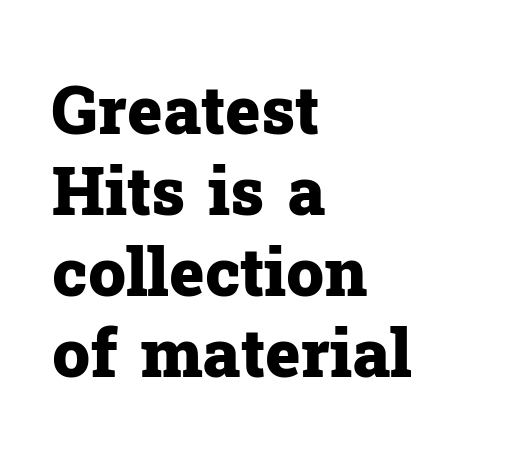
The image shows 67 px heavy serif type, upright; set left-aligned, line spacing 1.21x, normal letter spacing, not underlined; low stroke contrast and a medium x-height.
